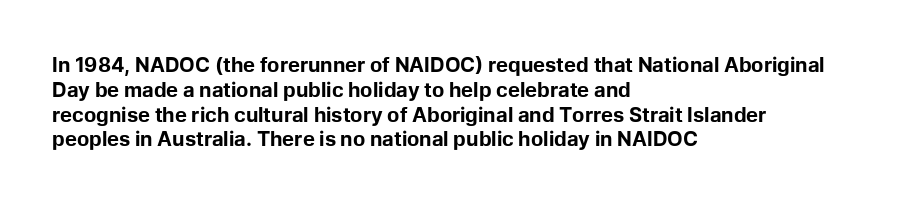
Line starts are locked; line ends wander. Tracking value appears to be zero — textbook default spacing. Style check: upright. Rule under the text: the space is simply empty. Heavy-handed strokes throughout: this text is bold.
